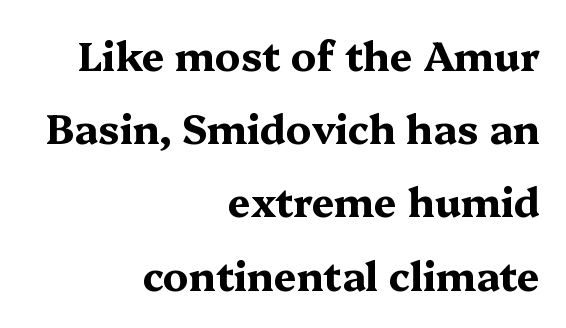
Set as a true bold cut, around the 700 mark. The text was rendered using a seriffed face with decorative stroke endings. The foot of each line stays bare and open. This sample has the flowing, uneven cadence of proportional lettering. It's the straight-up-and-down kind of type.
